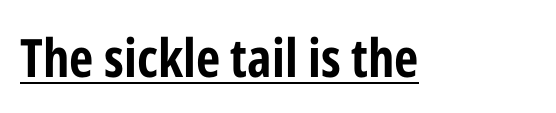
{"serif": "no", "italic": "no", "bold": "yes", "weight": "bold", "width": "condensed", "stroke_contrast": "low", "x_height": "medium", "monospaced": "no", "underline": "yes", "letter_spacing": "normal", "letter_spacing_em": 0.0, "glyph_px": 53}
